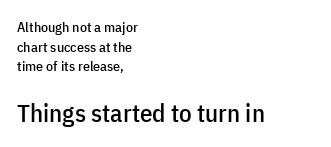
Q: Is the text italic (slanted)? A: No, it is upright.
Q: Is the text underlined? A: No.
Q: How is the paragraph aligned? A: Left-aligned.
Q: Is the spacing between letters normal or unusually wide? A: Normal.
Q: Is the spacing between lines tight, normal or loose? A: Normal.
Q: Which block of text is set in a larger size, the first (top) or the second (bottom)? A: The second (bottom) one.
